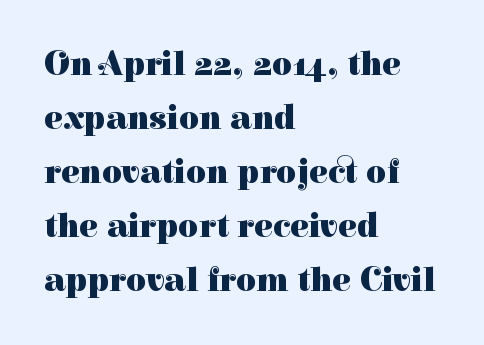
Style check: upright. The rendering keeps characters at their native spacing. Teacher's note: observe the even left margin — that is flush-left alignment. Set as a true bold cut, around the 700 mark.
